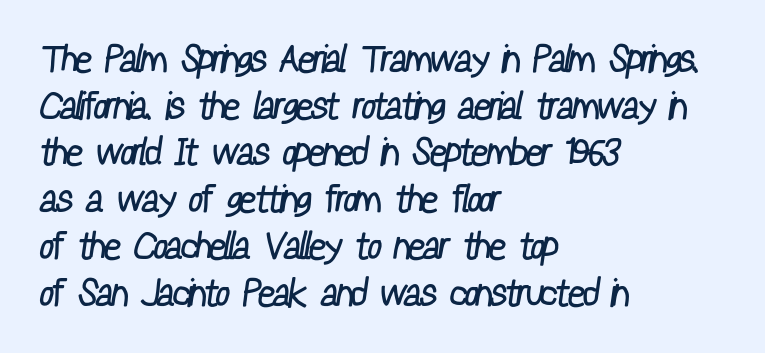
{"serif": "no", "bold": "no", "weight": "regular", "width": "condensed", "stroke_contrast": "low", "x_height": "medium", "monospaced": "no", "underline": "no", "align": "left", "line_spacing_ratio": 1.23, "letter_spacing": "normal", "letter_spacing_em": 0.0, "glyph_px": 38}
